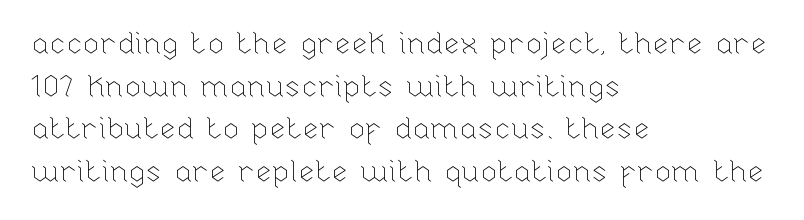
{"italic": "no", "bold": "no", "weight": "thin", "width": "normal", "stroke_contrast": "low", "x_height": "medium", "monospaced": "no", "underline": "no", "align": "left", "line_spacing": "normal", "line_spacing_ratio": 1.42, "letter_spacing": "normal", "letter_spacing_em": 0.0, "glyph_px": 30}
